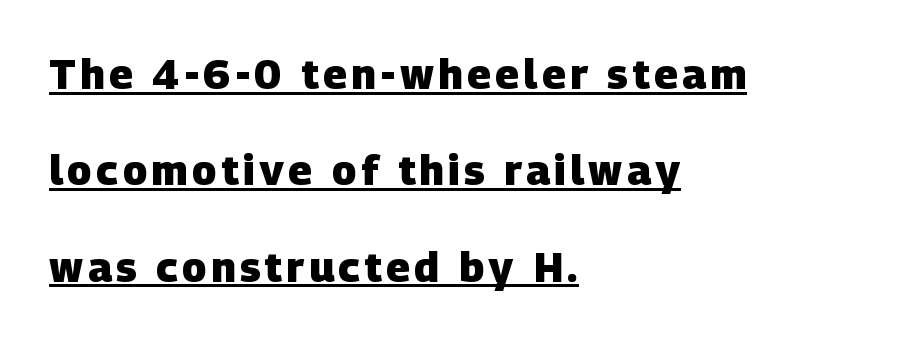
The image shows 41 px heavy sans-serif type; set left-aligned, loose line spacing (2.35x), underlined; low stroke contrast and a large x-height.
